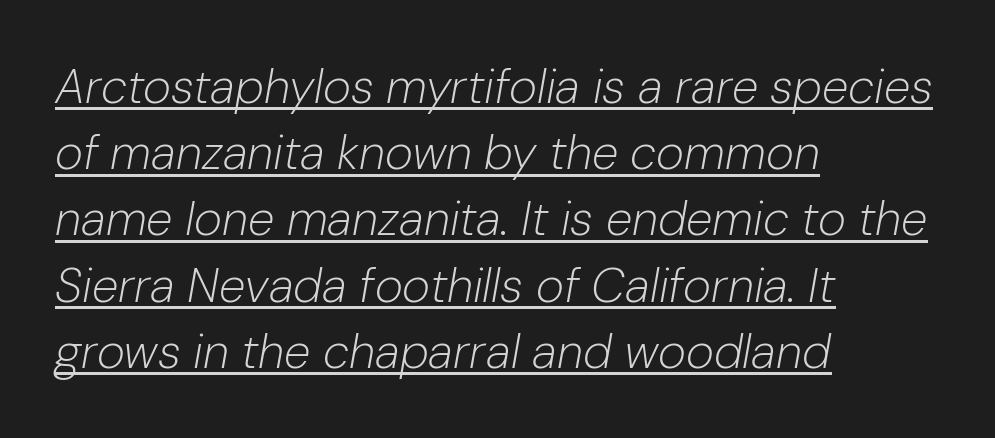
The image shows 48 px light type, italic (leaning right); set left-aligned, normal line spacing (1.38x), normal letter spacing, underlined; low stroke contrast and a medium x-height.
